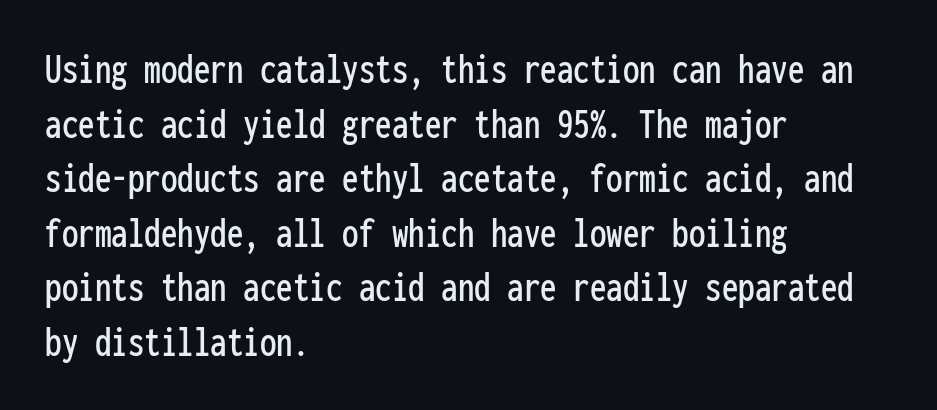
Every character here occupies the same horizontal width, giving the sample a typewriter-like rhythm. Inter-character spacing is left at the font's built-in metrics. Line beginnings align vertically; line endings do not. A bare baseline throughout the passage. This is sans-serif lettering, the kind often seen on screens and signage. Does the lettering tilt? It doesn't — this is upright.
